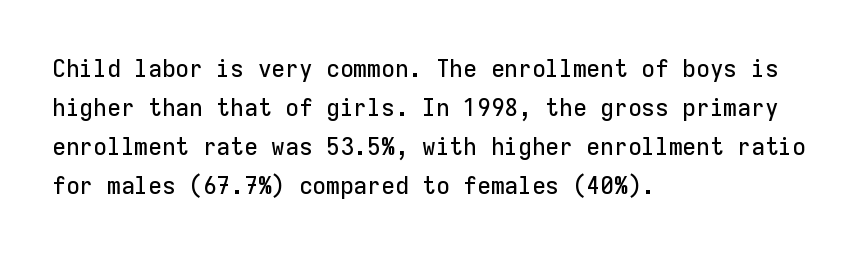
{"italic": "no", "underline": "no", "align": "left", "line_spacing": "normal", "line_spacing_ratio": 1.56, "letter_spacing": "normal", "letter_spacing_em": 0.0, "glyph_px": 25}
